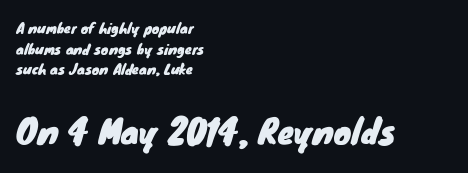
Q: Is the typeface a serif or a sans-serif typeface? A: Sans-serif.
Q: Is the text underlined? A: No.
Q: How is the paragraph aligned? A: Left-aligned.
Q: Is the spacing between letters normal or unusually wide? A: Normal.
Q: Is the spacing between lines tight, normal or loose? A: Normal.
Q: Which block of text is set in a larger size, the first (top) or the second (bottom)? A: The second (bottom) one.
Q: Width (condensed, normal, or wide)? A: Normal.
Q: Stroke contrast? A: Low.
Q: x-height? A: Small.
Q: Monospaced? A: No.
